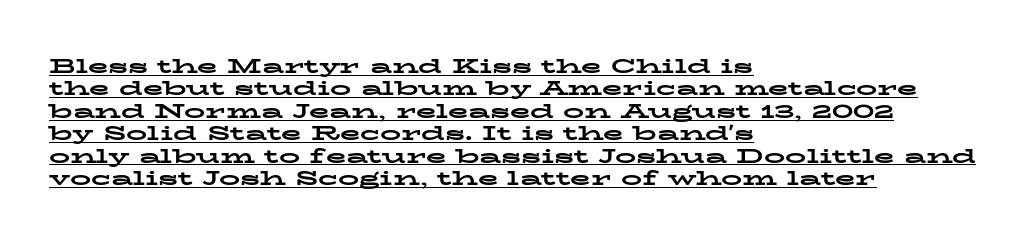
Q: Is the text bold? A: Yes.
Q: Is the text italic (slanted)? A: No, it is upright.
Q: Is the text underlined? A: Yes.
Q: How is the paragraph aligned? A: Left-aligned.
Q: Is the spacing between letters normal or unusually wide? A: Normal.
Q: Is the spacing between lines tight, normal or loose? A: Tight.
